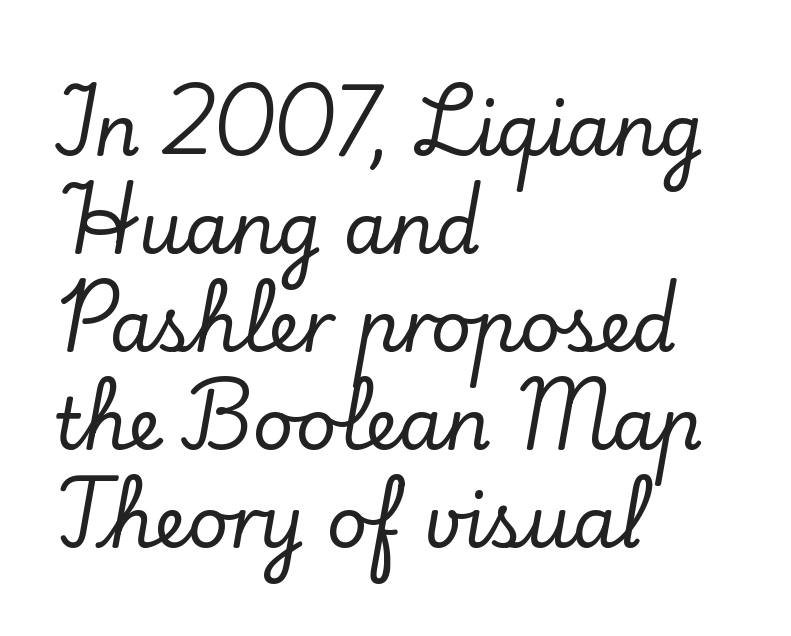
The image shows 71 px serif type; set left-aligned, normal line spacing (1.38x), normal letter spacing, not underlined; low stroke contrast and a small x-height.
